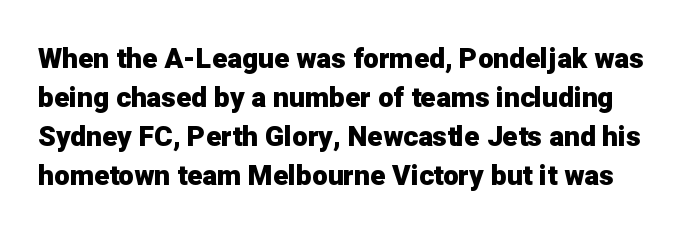
The image shows 28 px heavy sans-serif type, upright; set normal line spacing (1.39x), normal letter spacing, not underlined; low stroke contrast and a medium x-height.
